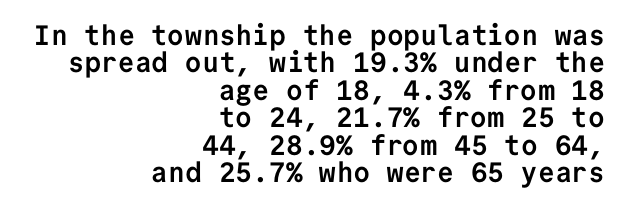
The image shows 28 px semibold sans-serif type, upright, monospaced; set right-aligned, tight line spacing (0.98x), normal letter spacing, not underlined; low stroke contrast and a medium x-height.
